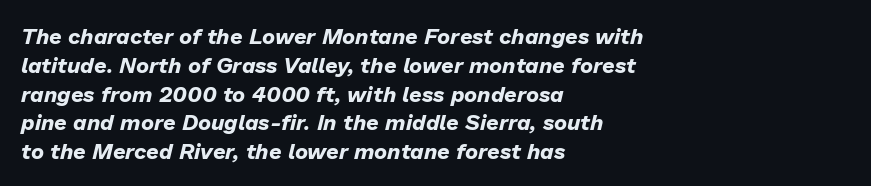
Q: Is the text bold? A: Yes.
Q: Is the text italic (slanted)? A: Yes, it leans right by about 13 degrees.
Q: Is the text underlined? A: No.
Q: How is the paragraph aligned? A: Left-aligned.
Q: Is the spacing between letters normal or unusually wide? A: Normal.
Q: Is the spacing between lines tight, normal or loose? A: Normal.
